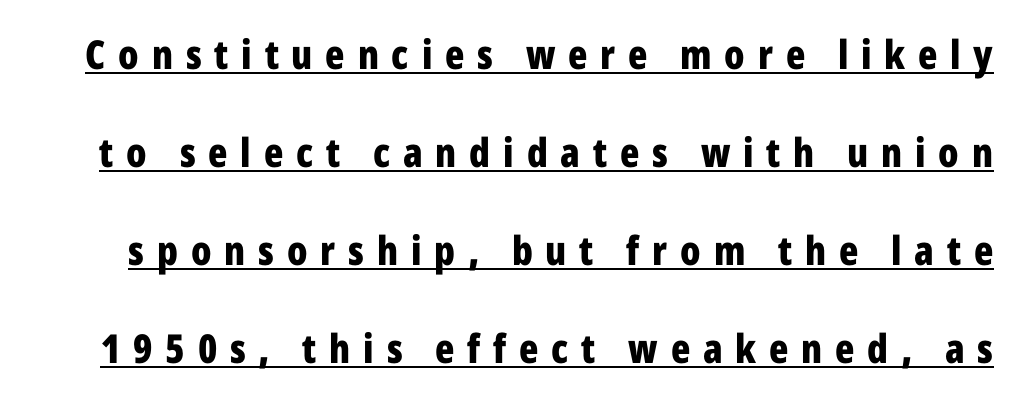
The passage shown is emphatically bold. Airy leading. These lines are rendered in a variable-pitch font. Each word looks stretched out because of the extra space between its letters. Note: no serifs on the glyphs.
